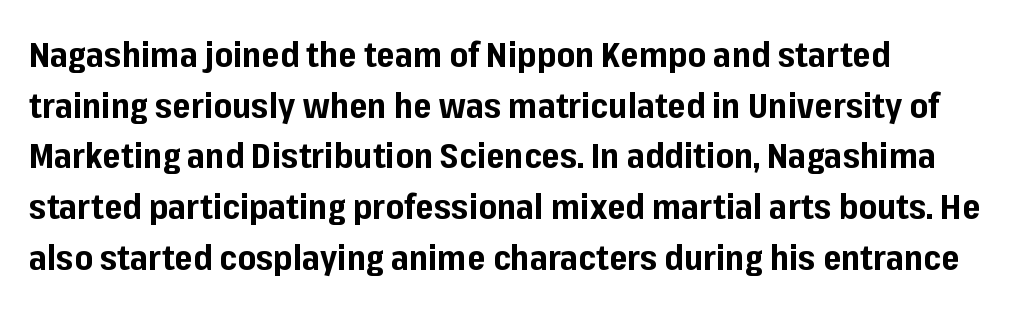
Between one letter and the next there's only the usual sliver of space. A roman cut, with each character standing at attention. The zone under the glyphs is completely vacant. Does the weight exceed regular? Yes, all the way to bold. Layout note: lines flush left. Each letter's strokes conclude bluntly, with no projecting serifs.
